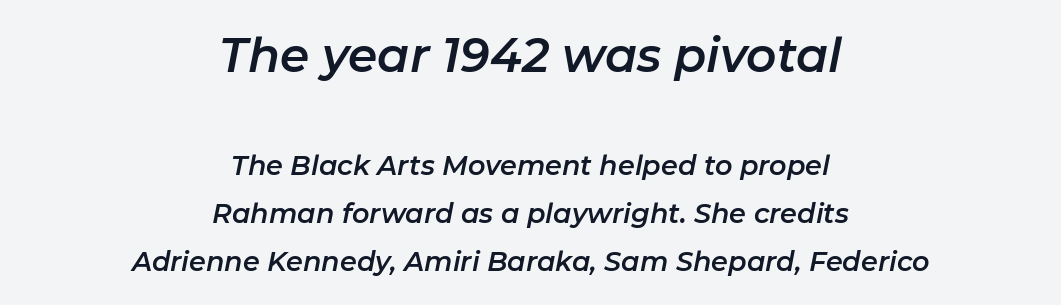
{"italic": "yes", "lean": "right", "slant_degrees": 11, "width": "normal", "stroke_contrast": "low", "x_height": "medium", "monospaced": "no", "underline": "no", "align": "center", "line_spacing_ratio": 1.79, "letter_spacing": "normal", "letter_spacing_em": 0.0, "larger_block": "first", "size_ratio": 1.74, "glyph_px": 47}
